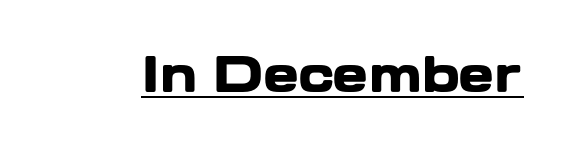
{"serif": "no", "italic": "no", "bold": "yes", "weight": "heavy", "width": "wide", "stroke_contrast": "low", "x_height": "medium", "monospaced": "no", "underline": "yes", "letter_spacing": "normal", "letter_spacing_em": 0.0, "glyph_px": 48}
